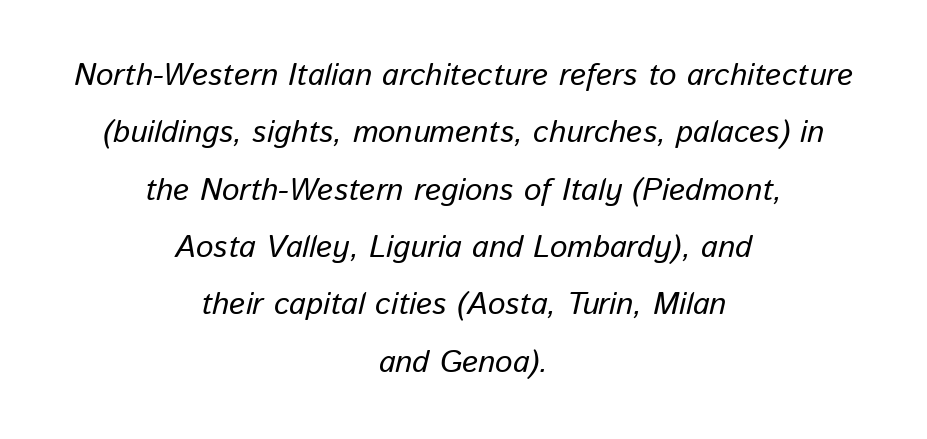
There is no visible air inserted between adjacent glyphs. Slanted lettering throughout. The foot of each line stays bare and open. Weight class: somewhere from thin through regular. The face used here is proportionally spaced, like ordinary book or web type. Notice how the passage keeps no hard edge, just a central spine.
